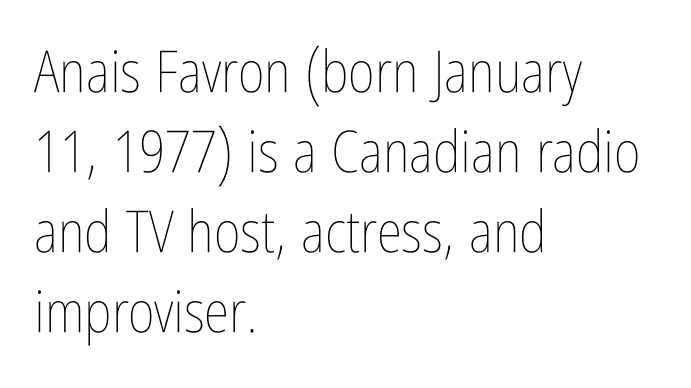
Q: Is the text bold? A: No.
Q: Is the text italic (slanted)? A: No, it is upright.
Q: Is the text underlined? A: No.
Q: How is the paragraph aligned? A: Left-aligned.
Q: Is the spacing between letters normal or unusually wide? A: Normal.
Q: Is the spacing between lines tight, normal or loose? A: Normal.
Q: Width (condensed, normal, or wide)? A: Condensed.
Q: Stroke contrast? A: Low.
Q: x-height? A: Medium.
Q: Monospaced? A: No.
